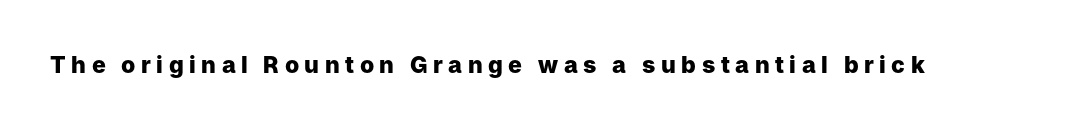
{"italic": "no", "bold": "yes", "underline": "no", "letter_spacing": "wide", "letter_spacing_em": 0.24, "glyph_px": 23}
